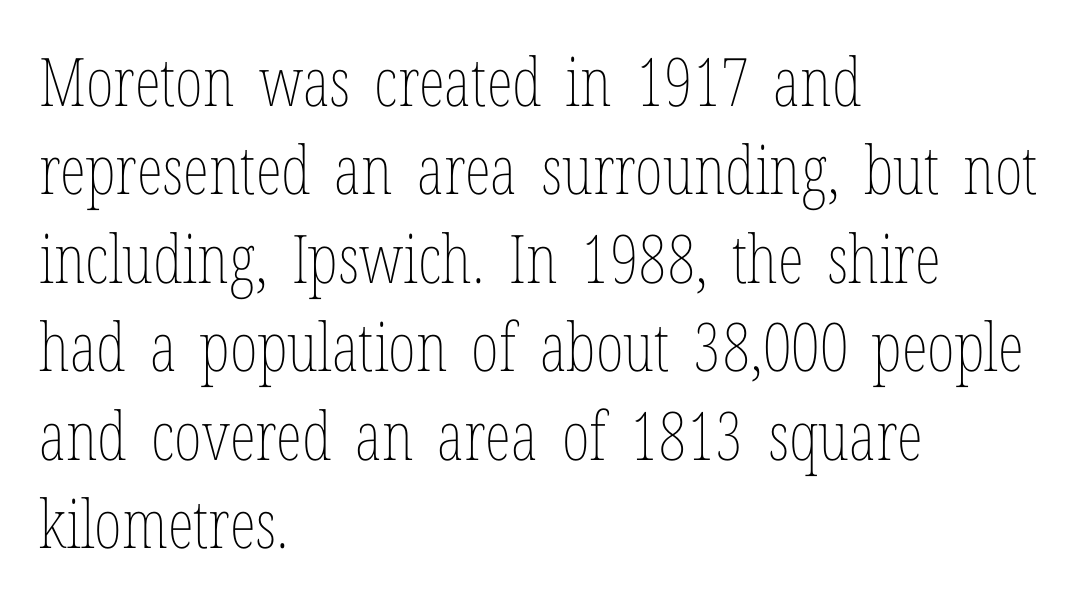
Q: Is the text bold? A: No.
Q: Is the text italic (slanted)? A: No, it is upright.
Q: Is the text underlined? A: No.
Q: How is the paragraph aligned? A: Left-aligned.
Q: Is the spacing between letters normal or unusually wide? A: Normal.
Q: Is the spacing between lines tight, normal or loose? A: Normal.
Q: Width (condensed, normal, or wide)? A: Condensed.
Q: Stroke contrast? A: Low.
Q: x-height? A: Medium.
Q: Monospaced? A: No.
